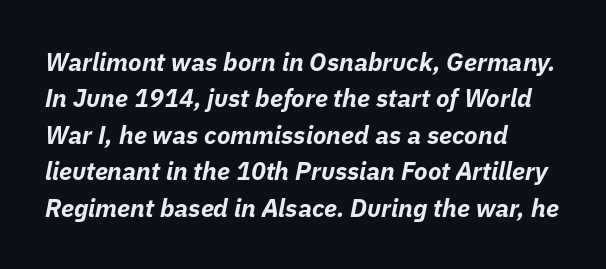
{"italic": "yes", "lean": "right", "slant_degrees": 11, "bold": "yes", "underline": "no", "align": "left", "line_spacing": "normal", "line_spacing_ratio": 1.46, "letter_spacing": "normal", "letter_spacing_em": 0.0, "glyph_px": 25}
